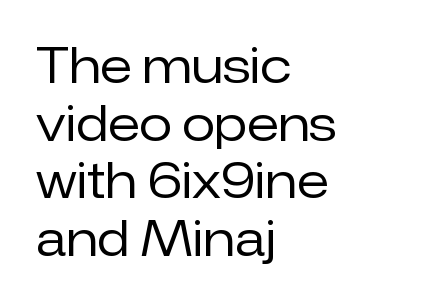
{"serif": "no", "italic": "no", "bold": "no", "weight": "regular", "width": "normal", "stroke_contrast": "low", "x_height": "medium", "monospaced": "no", "underline": "no", "align": "left", "line_spacing_ratio": 1.2, "letter_spacing": "normal", "letter_spacing_em": 0.0, "glyph_px": 48}
